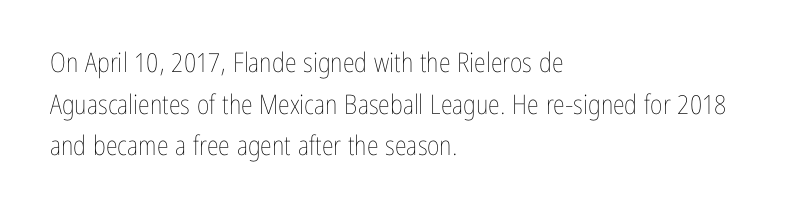
This sample uses an upright cut, with every glyph sitting square on the baseline. Lines of text with bare space underneath. The setting favours the left margin, as ordinary paragraphs usually do. Leading: standard. The typesetting does not lean heavy: it is not bold. You could call the tracking neutral — neither tight nor loose.
